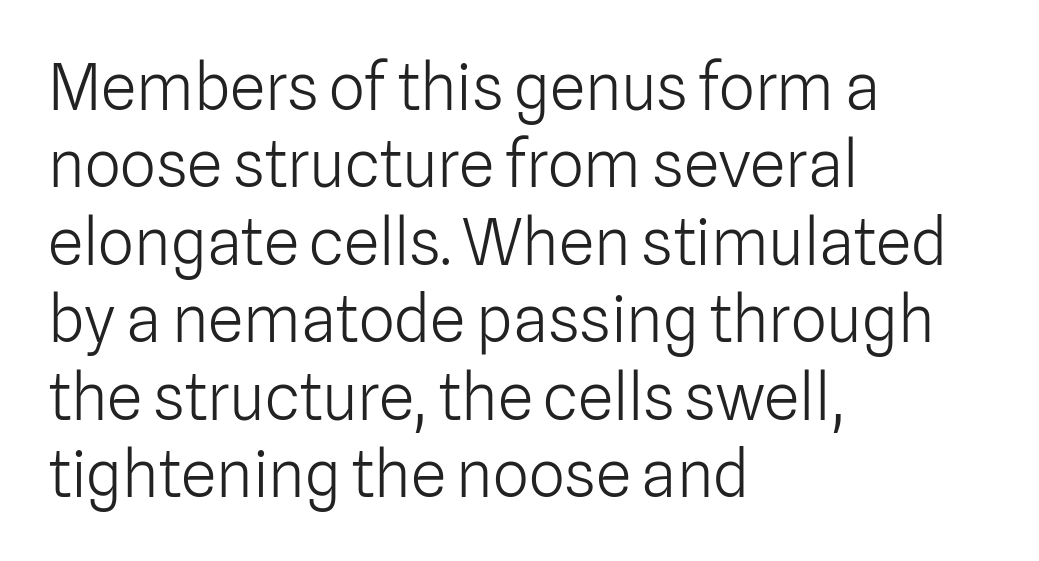
To sum up the face: it is a sans, with no serifs. Glyph-to-glyph distance matches everyday printed text. Nothing heavy about these letters — not bold at all. Notice how the passage keeps a crisp vertical edge on the left only. Varying glyph widths throughout — classic text-font behaviour.
